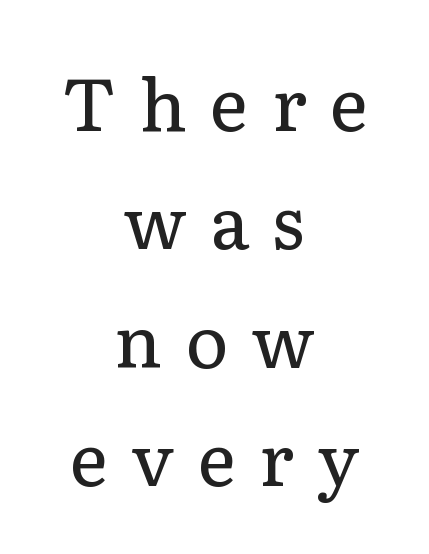
Nothing heavy about these letters — not bold at all. The letters advance in unequal steps, a hallmark of proportional type. Leftover space on each line is divided equally before and after the words. A normal amount of white space separates one row of letters from the next.
